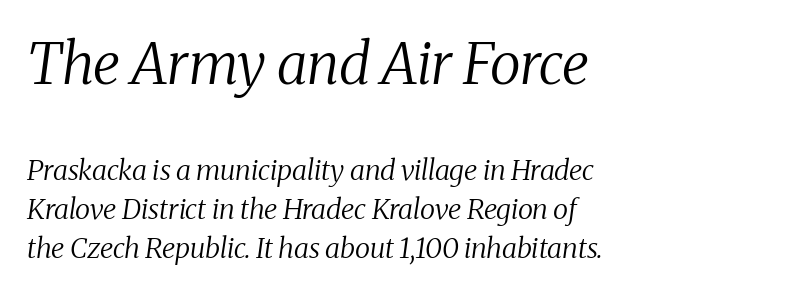
Weight: in the light-to-regular range. The initial chunk of copy outweighs the following chunk in type size. The face used here has a pronounced slope to its letters. Stroke terminals: seriffed.
